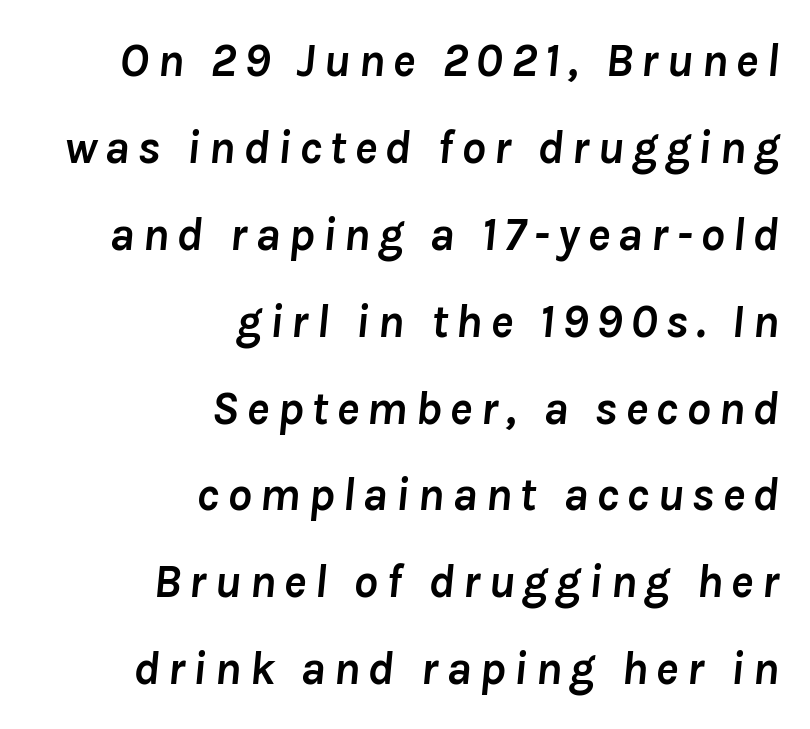
The image shows 48 px semibold type, italic (leaning right); set right-aligned, line spacing 1.81x, not underlined; low stroke contrast and a medium x-height.
